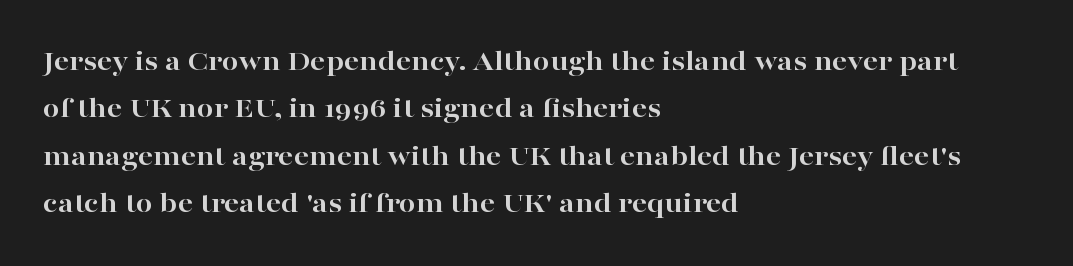
Q: Is the text bold? A: Yes.
Q: Is the text italic (slanted)? A: No, it is upright.
Q: Is the typeface a serif or a sans-serif typeface? A: Serif.
Q: Is the text underlined? A: No.
Q: How is the paragraph aligned? A: Left-aligned.
Q: Is the spacing between letters normal or unusually wide? A: Normal.
Q: Is the spacing between lines tight, normal or loose? A: Normal.
Q: Width (condensed, normal, or wide)? A: Wide.
Q: Stroke contrast? A: High.
Q: x-height? A: Medium.
Q: Monospaced? A: No.
